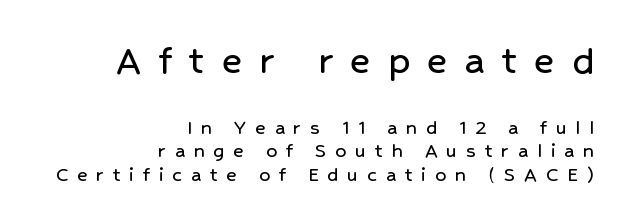
The image shows 43 px sans-serif type, upright; set right-aligned, tight line spacing (1.06x), unusually wide letter spacing (+0.4 em), not underlined; the first (top) block is 1.95x larger; low stroke contrast and a medium x-height.
